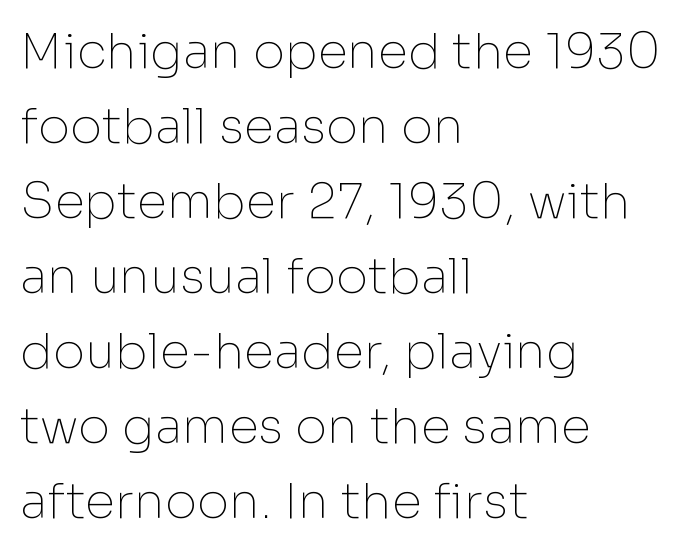
{"serif": "no", "italic": "no", "bold": "no", "weight": "thin", "width": "normal", "stroke_contrast": "low", "x_height": "medium", "monospaced": "no", "underline": "no", "align": "left", "line_spacing": "normal", "line_spacing_ratio": 1.53, "letter_spacing": "normal", "letter_spacing_em": 0.0, "glyph_px": 49}
